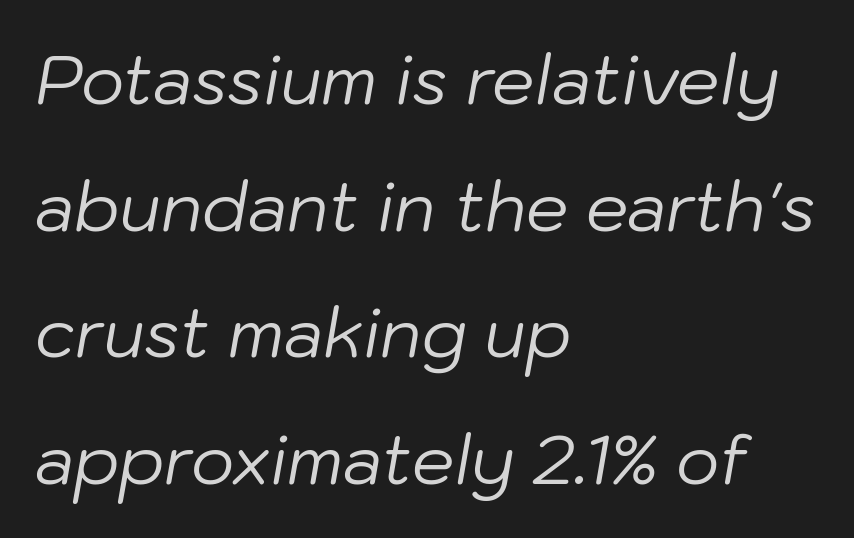
{"italic": "yes", "lean": "right", "slant_degrees": 10, "bold": "no", "weight": "regular", "width": "normal", "stroke_contrast": "low", "x_height": "medium", "monospaced": "no", "underline": "no", "align": "left", "line_spacing_ratio": 1.89, "letter_spacing": "normal", "letter_spacing_em": 0.0, "glyph_px": 67}
